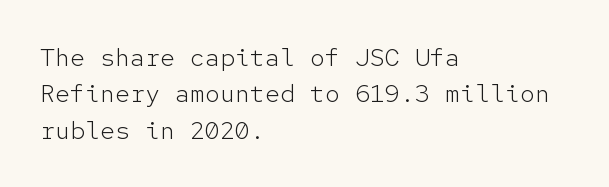
Q: Is the text bold? A: No.
Q: Is the text italic (slanted)? A: No, it is upright.
Q: Is the text underlined? A: No.
Q: How is the paragraph aligned? A: Left-aligned.
Q: Is the spacing between letters normal or unusually wide? A: Normal.
Q: Is the spacing between lines tight, normal or loose? A: Normal.
